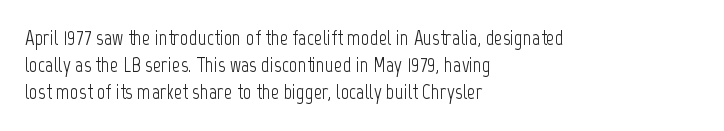
Q: Is the text bold? A: No.
Q: Is the text italic (slanted)? A: No, it is upright.
Q: Is the text underlined? A: No.
Q: How is the paragraph aligned? A: Left-aligned.
Q: Is the spacing between letters normal or unusually wide? A: Normal.
Q: Is the spacing between lines tight, normal or loose? A: Normal.
